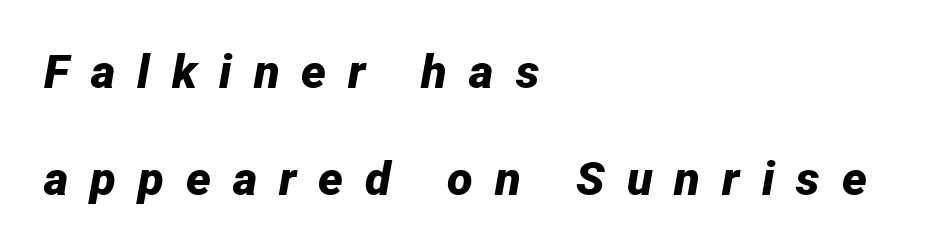
{"italic": "yes", "lean": "right", "slant_degrees": 12, "bold": "yes", "weight": "bold", "width": "normal", "stroke_contrast": "low", "x_height": "medium", "monospaced": "no", "underline": "no", "align": "left", "line_spacing": "loose", "line_spacing_ratio": 2.28, "letter_spacing": "wide", "letter_spacing_em": 0.47, "glyph_px": 47}
